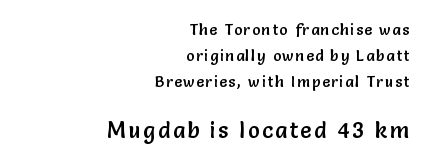
{"italic": "no", "underline": "no", "align": "right", "line_spacing_ratio": 1.75, "larger_block": "second", "size_ratio": 1.47, "glyph_px": 22}
